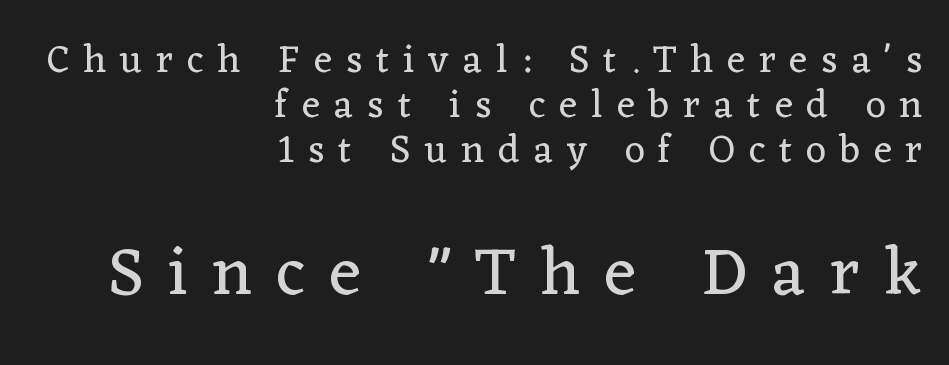
A typesetter would call this proportional, since set widths differ per character. Nothing heavy about these letters — not bold at all. The glyphs in this specimen are seriffed. A typesetter would mark this as roman, not italic.
